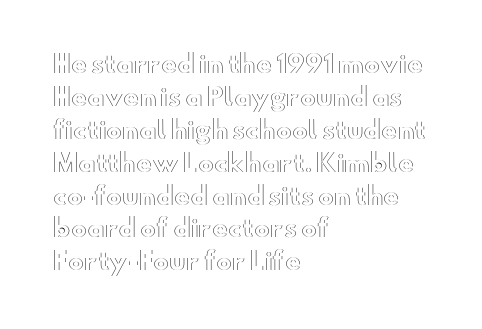
The type sits square on the baseline with zero lean. Students, observe: this is what conventionally led text looks like. Notice how the passage keeps a crisp vertical edge on the left only. Lines of text with bare space underneath.
